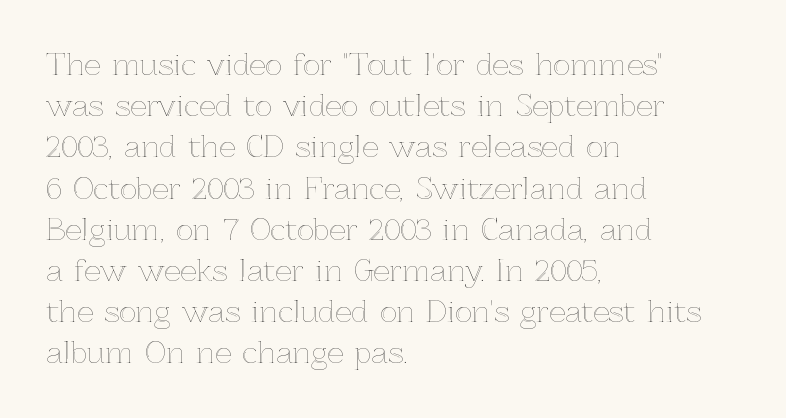
{"italic": "no", "width": "normal", "x_height": "medium", "monospaced": "no", "underline": "no", "align": "left", "line_spacing": "normal", "line_spacing_ratio": 1.42, "letter_spacing": "normal", "letter_spacing_em": 0.0, "glyph_px": 29}
